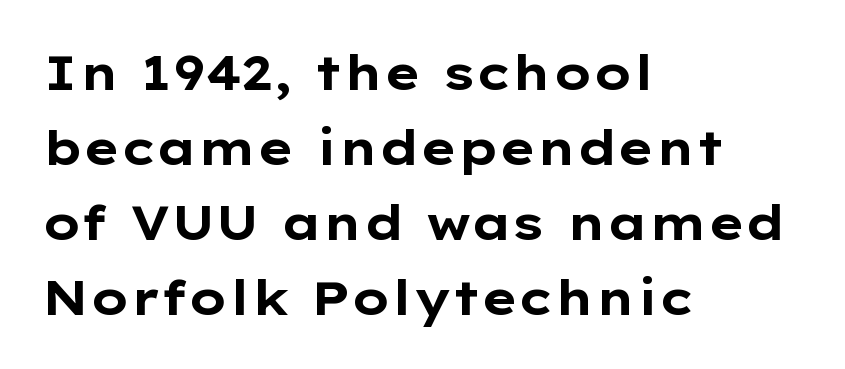
The horizontal fit of the characters is conventional and even. Varying glyph widths throughout — classic text-font behaviour. A clean baseline with only descenders dipping below it. Quick note: interline space is typical. Is there any slant? The stems are plumb. Leftover space on each line is placed entirely after the last word.
